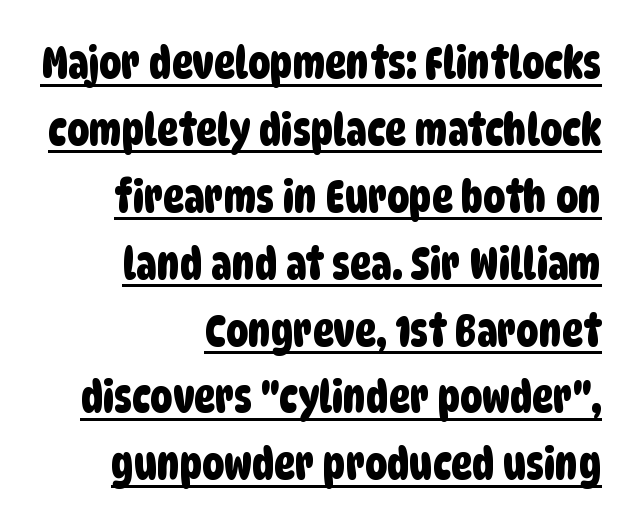
The image shows 44 px condensed sans-serif type; set right-aligned, normal line spacing (1.52x), normal letter spacing, underlined; low stroke contrast and a large x-height.
